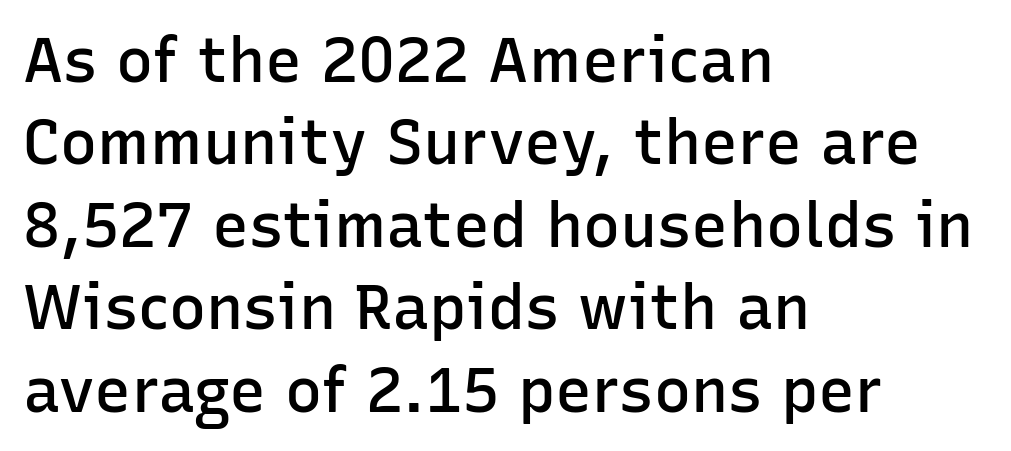
{"serif": "no", "italic": "no", "bold": "semi", "weight": "semibold", "width": "normal", "stroke_contrast": "low", "x_height": "medium", "monospaced": "no", "underline": "no", "align": "left", "line_spacing": "normal", "line_spacing_ratio": 1.33, "letter_spacing": "normal", "letter_spacing_em": 0.0, "glyph_px": 62}
